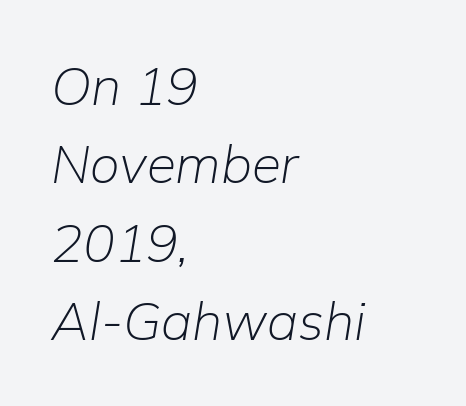
{"italic": "yes", "lean": "right", "slant_degrees": 9, "bold": "no", "weight": "light", "width": "normal", "stroke_contrast": "low", "x_height": "medium", "monospaced": "no", "underline": "no", "align": "left", "line_spacing": "normal", "line_spacing_ratio": 1.48, "letter_spacing": "normal", "letter_spacing_em": 0.0, "glyph_px": 53}
